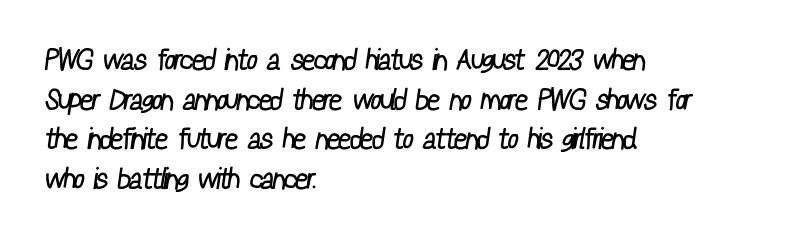
Q: Is the text bold? A: No.
Q: Is the typeface a serif or a sans-serif typeface? A: Sans-serif.
Q: Is the text underlined? A: No.
Q: How is the paragraph aligned? A: Left-aligned.
Q: Is the spacing between letters normal or unusually wide? A: Normal.
Q: Is the spacing between lines tight, normal or loose? A: Normal.
Q: Width (condensed, normal, or wide)? A: Condensed.
Q: Stroke contrast? A: Low.
Q: x-height? A: Medium.
Q: Monospaced? A: No.
